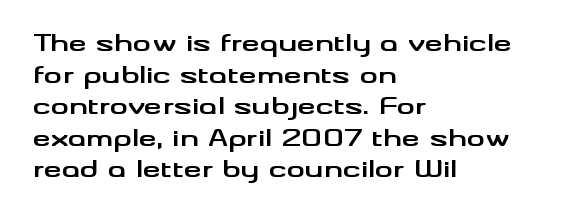
{"italic": "no", "bold": "yes", "underline": "no", "align": "left", "line_spacing": "normal", "line_spacing_ratio": 1.37, "letter_spacing": "normal", "letter_spacing_em": 0.0, "glyph_px": 23}
